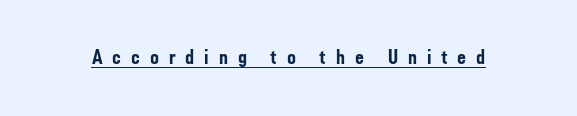
Honestly, the underline is the first thing you notice here. The font's upright variant was chosen for this text. The tracking reads as deliberately expanded to a designer's eye. How heavy is the stroke? Heavy — this is a bold.
